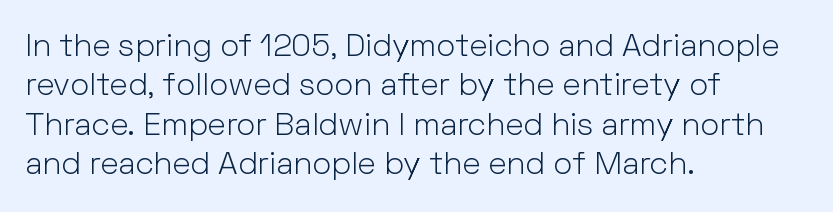
This is sans-serif lettering, the kind often seen on screens and signage. A typesetter would call this proportional, since set widths differ per character. If you drew a ruler down the left edge, every line would touch it. Unmarked baselines from the first word to the last.
